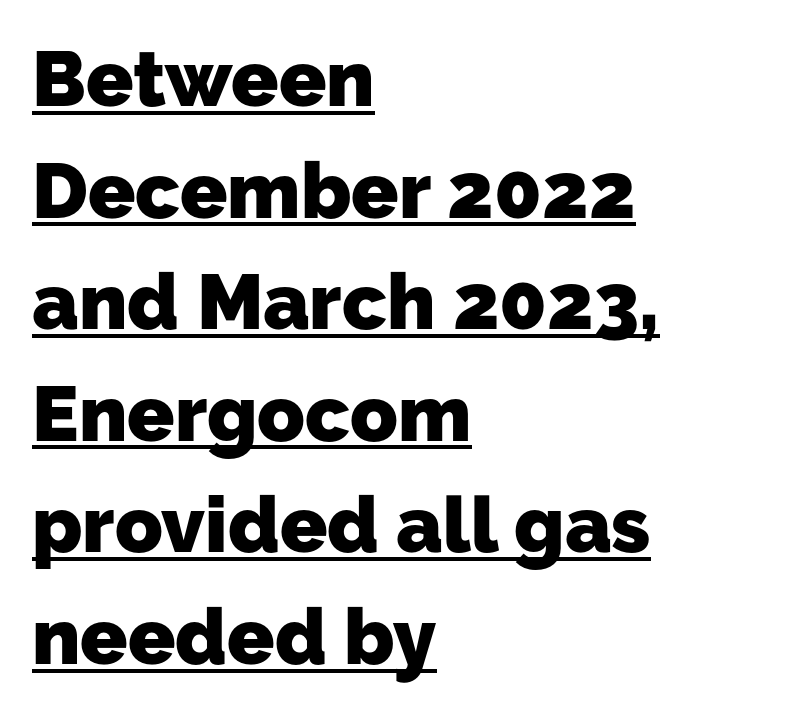
The image shows 78 px heavy sans-serif type; set left-aligned, normal line spacing (1.43x), normal letter spacing, underlined; low stroke contrast and a medium x-height.
